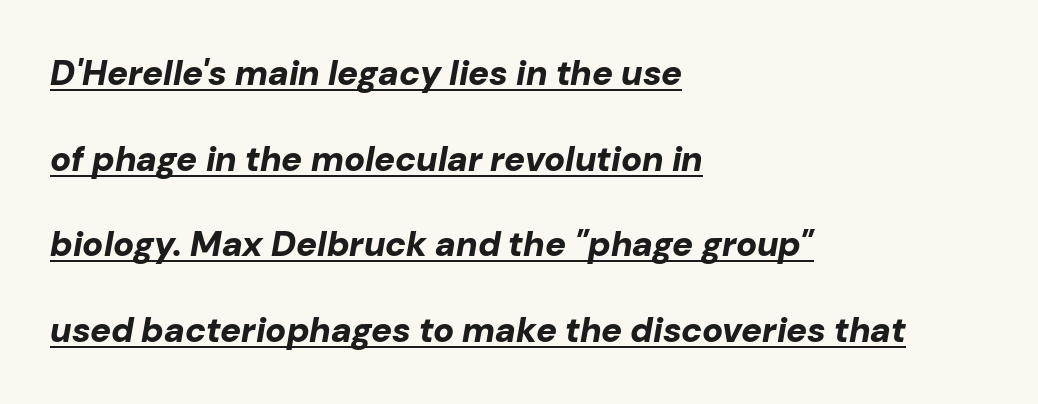
Nobody touched the tracking dial on this one. Line beginnings align vertically; line endings do not. Style check: oblique. The glyphs are accompanied by a horizontal stroke just below them. Each glyph is drawn with heavy, bold strokes.
